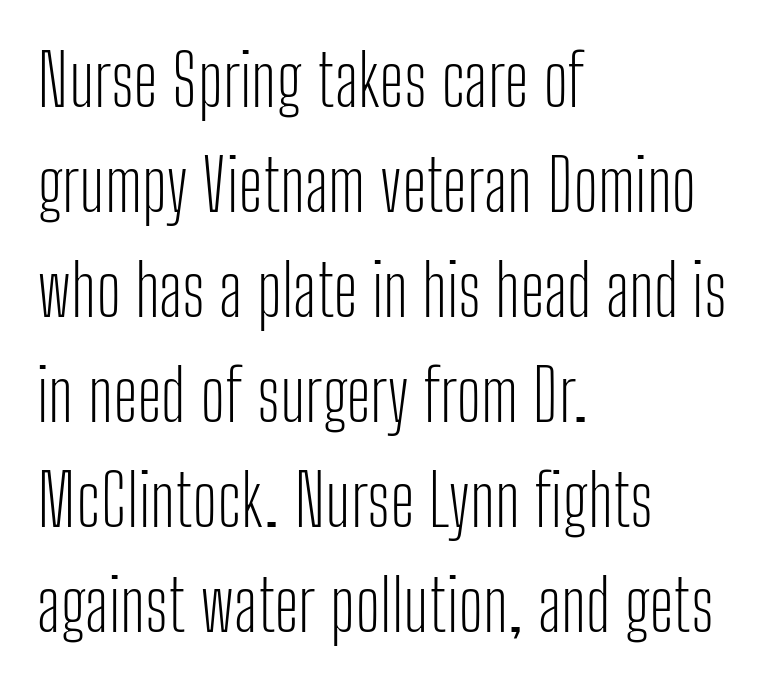
{"serif": "no", "italic": "no", "bold": "no", "weight": "light", "width": "condensed", "stroke_contrast": "low", "x_height": "medium", "monospaced": "no", "underline": "no", "align": "left", "line_spacing": "normal", "line_spacing_ratio": 1.48, "letter_spacing": "normal", "letter_spacing_em": 0.0, "glyph_px": 71}
